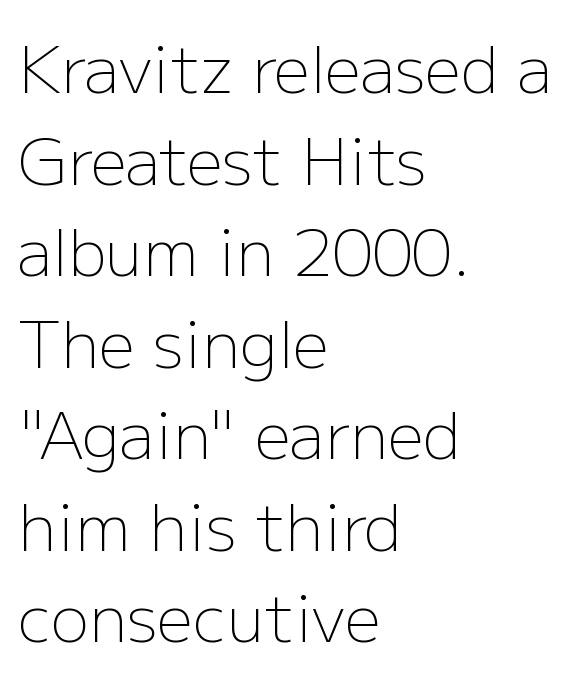
The image shows 64 px light sans-serif type, upright; set left-aligned, normal line spacing (1.43x), normal letter spacing, not underlined; low stroke contrast and a medium x-height.
